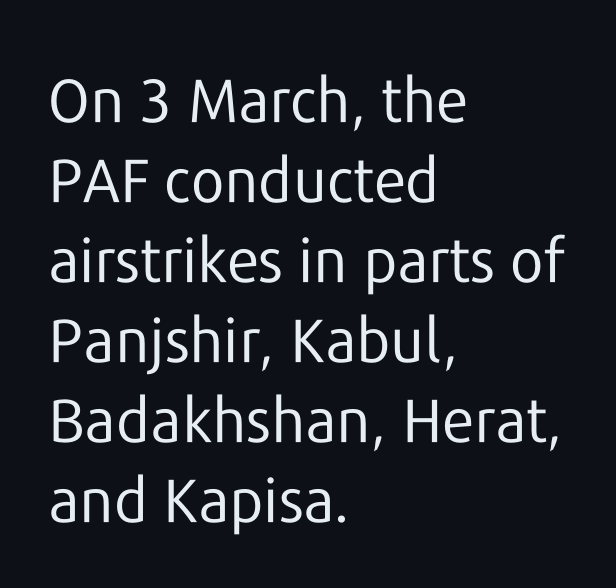
The letters sit at their default tracking, neither squeezed nor spread. This rendering employs a face without finishing strokes, i.e., a sans-serif. Each letter keeps its own natural width here, so spacing adapts to shape. Regular leading. Characters remain perfectly vertical along every line.
